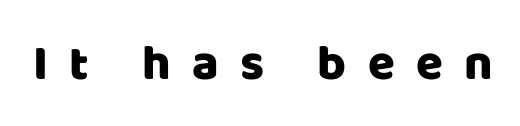
Q: Is the text italic (slanted)? A: No, it is upright.
Q: Is the typeface a serif or a sans-serif typeface? A: Sans-serif.
Q: Is the text underlined? A: No.
Q: Is the spacing between letters normal or unusually wide? A: Unusually wide.
Q: Width (condensed, normal, or wide)? A: Normal.
Q: Stroke contrast? A: Low.
Q: x-height? A: Large.
Q: Monospaced? A: No.
